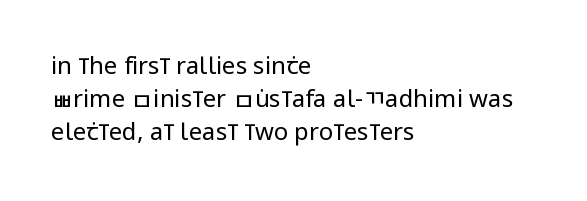
These lines stack with their left ends in a neat column. Letters rest on an invisible, unmarked baseline. The lines sit at an ordinary, default distance from one another. The type sits square on the baseline with zero lean. No letter is thick-stroked: the sample isn't bold. Default kerning and tracking; the words read as compact shapes.
